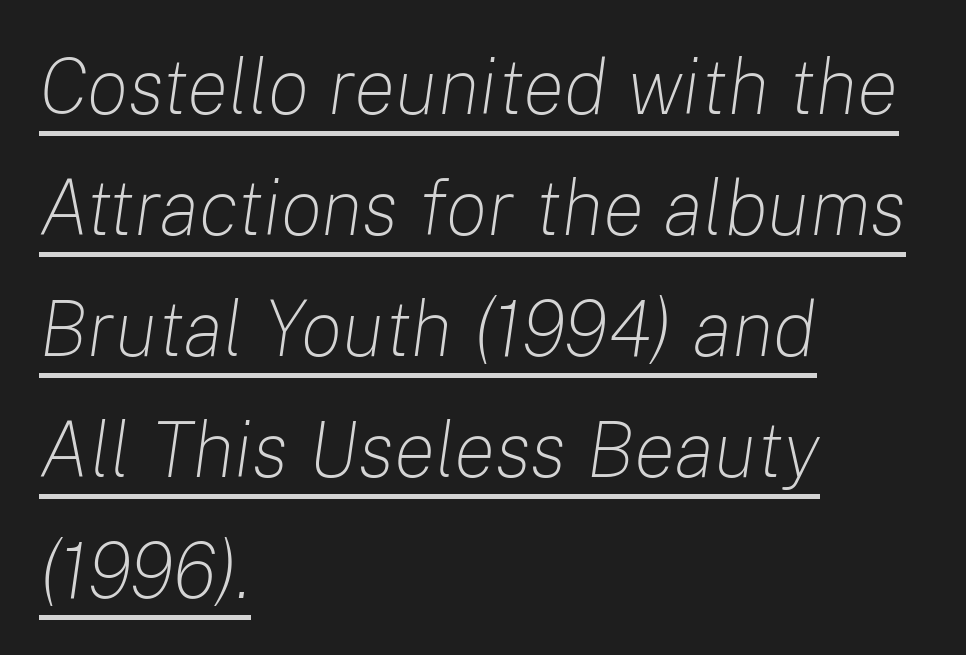
Q: Is the text bold? A: No.
Q: Is the text italic (slanted)? A: Yes, it leans right by about 8 degrees.
Q: Is the text underlined? A: Yes.
Q: How is the paragraph aligned? A: Left-aligned.
Q: Is the spacing between letters normal or unusually wide? A: Normal.
Q: Is the spacing between lines tight, normal or loose? A: Normal.
Q: Width (condensed, normal, or wide)? A: Normal.
Q: Stroke contrast? A: Low.
Q: x-height? A: Medium.
Q: Monospaced? A: No.
